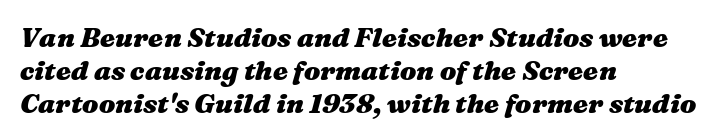
Q: Is the text bold? A: Yes.
Q: Is the text italic (slanted)? A: Yes, it leans right by about 16 degrees.
Q: Is the text underlined? A: No.
Q: How is the paragraph aligned? A: Left-aligned.
Q: Is the spacing between letters normal or unusually wide? A: Normal.
